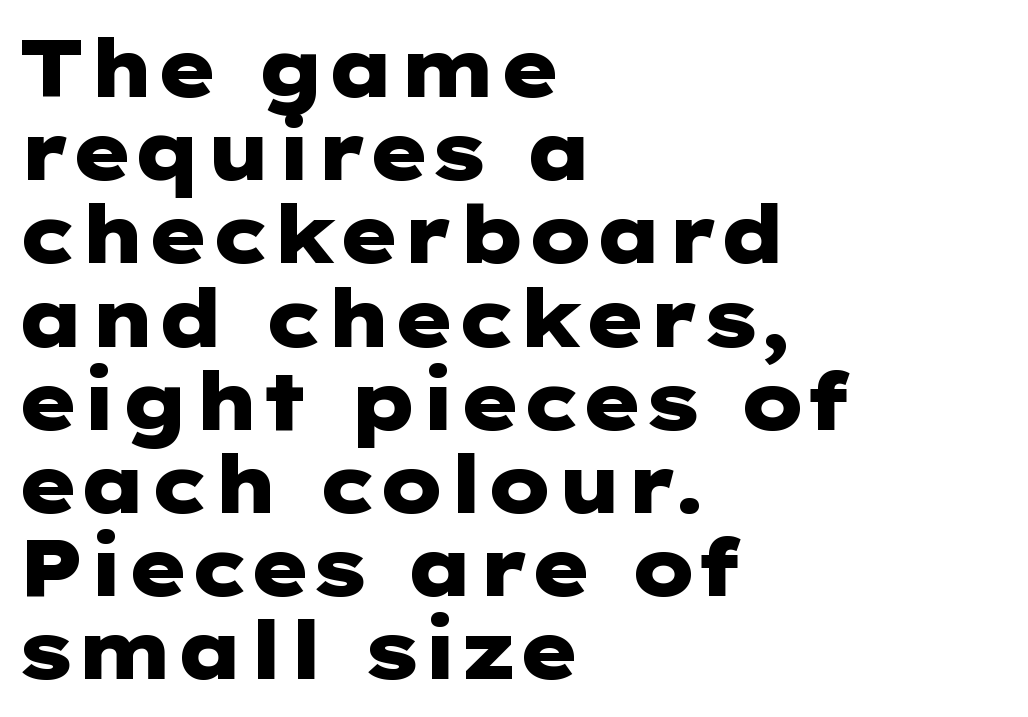
{"serif": "no", "italic": "no", "bold": "yes", "weight": "heavy", "width": "wide", "stroke_contrast": "low", "x_height": "medium", "underline": "no", "align": "left", "line_spacing": "tight", "line_spacing_ratio": 1.04, "letter_spacing": "normal", "letter_spacing_em": 0.0, "glyph_px": 80}
